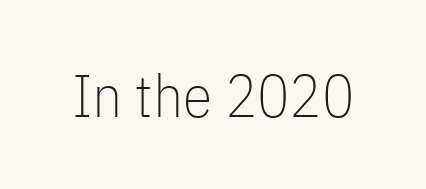
Nothing sits at the stroke ends, so this counts as sans-serif. Descenders hang freely into open space. This sample uses an upright cut, with every glyph sitting square on the baseline. Letters have the restrained weight of plain body copy at most. A typesetter would call this proportional, since set widths differ per character. This sample uses plain, unmodified letter spacing.
